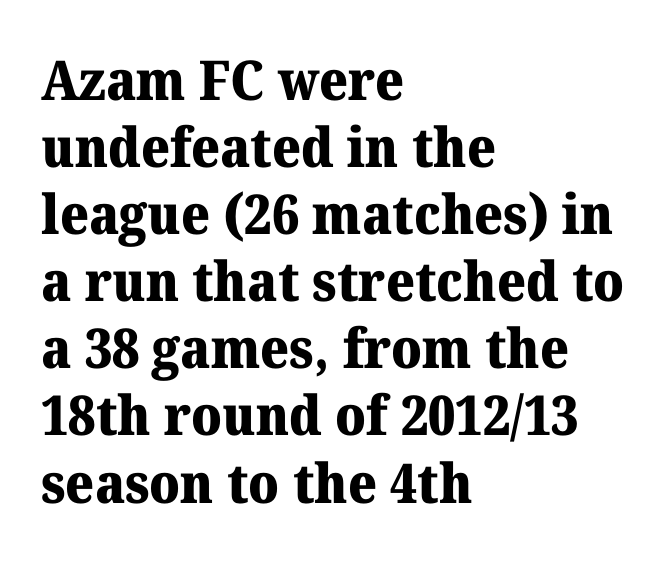
Alignment: flush left. The lettering holds an erect, upright posture throughout. Note the varied advance widths — an 'i' is clearly narrower than an 'm'. The glyphs are unaccompanied by any horizontal stroke below them.
